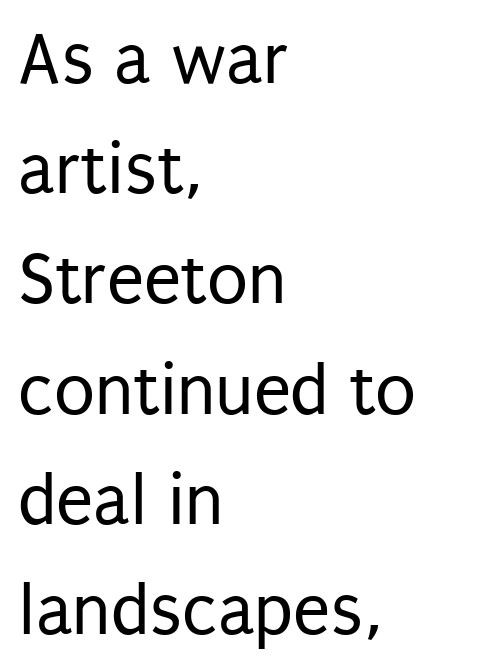
Note: no serifs on the glyphs. Tall strokes in this sample are plumb rather than angled. Varying glyph widths throughout — classic text-font behaviour. Decoration check: the copy has no underline.
